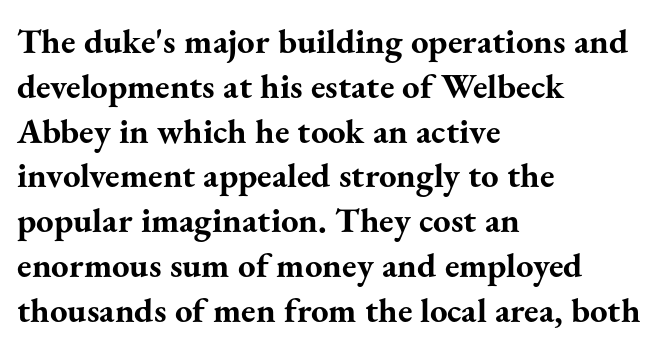
{"serif": "yes", "italic": "no", "bold": "yes", "weight": "bold", "width": "normal", "stroke_contrast": "medium", "x_height": "small", "monospaced": "no", "underline": "no", "align": "left", "line_spacing": "normal", "line_spacing_ratio": 1.28, "letter_spacing": "normal", "letter_spacing_em": 0.0, "glyph_px": 35}
